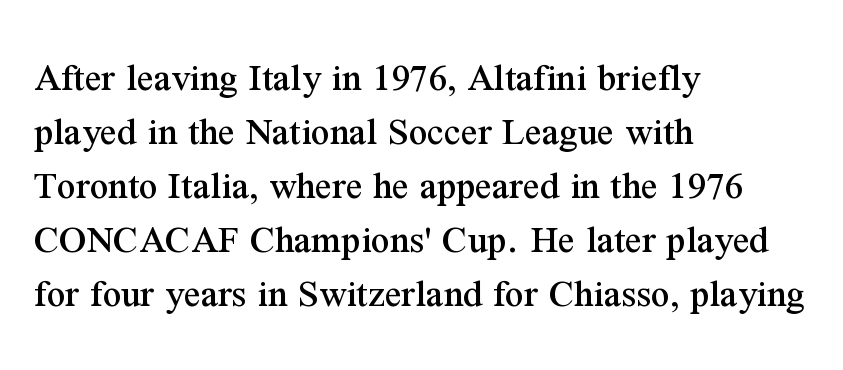
Small tapered or slab feet sit at the stroke ends, so this counts as serif. This sample uses plain, unmodified letter spacing. Think of a printed novel: that variable character pitch is what you see here. The rows are spaced the way most documents space them. When letters stand straight like this, we call the style roman or upright.
